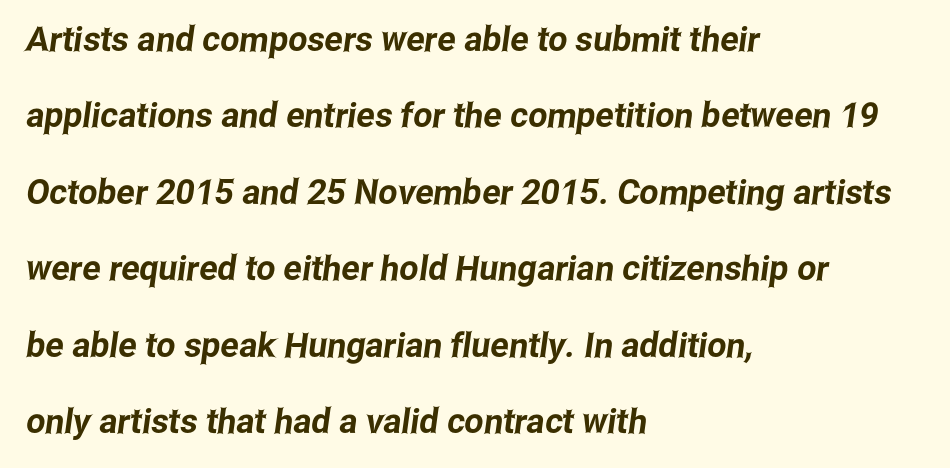
{"serif": "no", "width": "condensed", "stroke_contrast": "low", "x_height": "medium", "monospaced": "no", "underline": "no", "align": "left", "line_spacing": "loose", "line_spacing_ratio": 2.25, "letter_spacing": "normal", "letter_spacing_em": 0.0, "glyph_px": 34}
